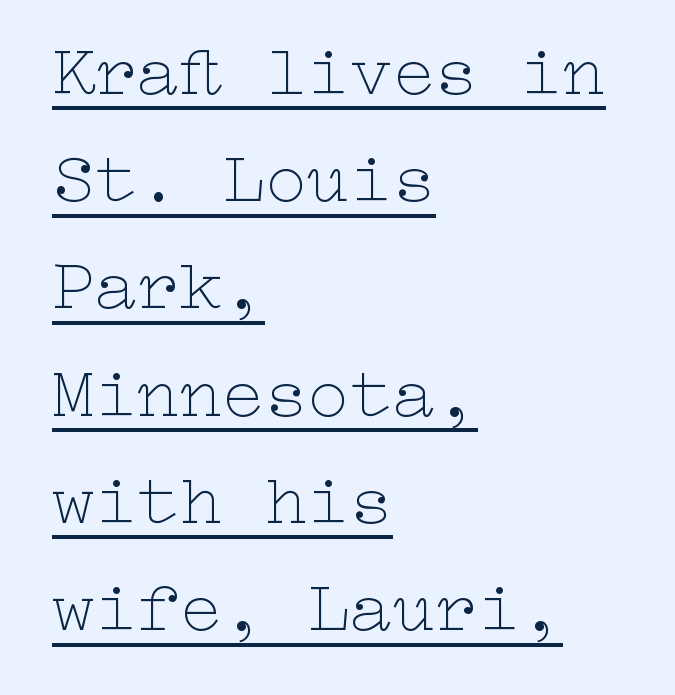
Q: Is the text bold? A: No.
Q: Is the text italic (slanted)? A: No, it is upright.
Q: Is the text underlined? A: Yes.
Q: How is the paragraph aligned? A: Left-aligned.
Q: Is the spacing between letters normal or unusually wide? A: Normal.
Q: Is the spacing between lines tight, normal or loose? A: Normal.
Q: Width (condensed, normal, or wide)? A: Wide.
Q: Stroke contrast? A: Low.
Q: x-height? A: Medium.
